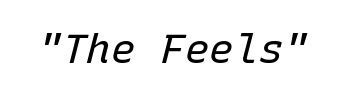
Rendered with sloped, italic letterforms. A light-to-regular cut is what we see here. Note the uniform advance width — an 'i' takes as much space as an 'm'. Descenders hang freely into open space. The face used here is rendered with its standard letterfit.
